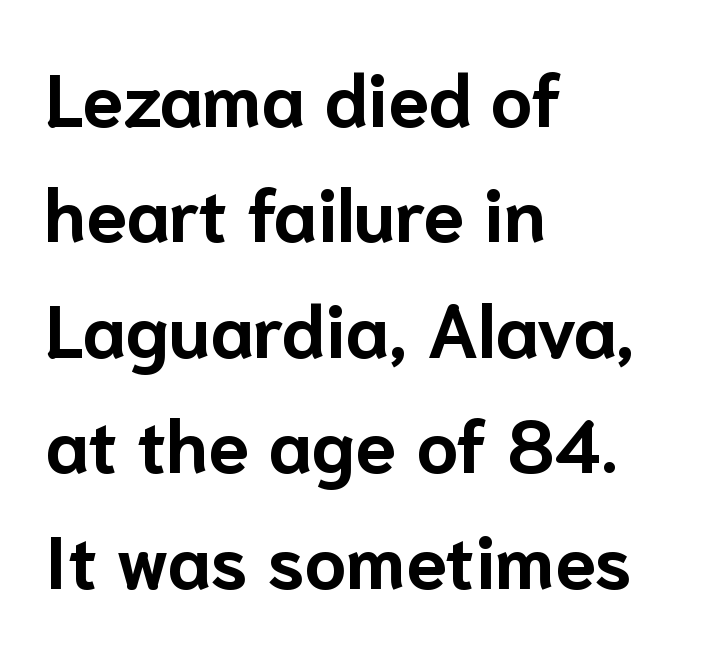
{"serif": "no", "italic": "no", "bold": "yes", "weight": "bold", "width": "normal", "stroke_contrast": "low", "x_height": "medium", "monospaced": "no", "underline": "no", "align": "left", "line_spacing": "normal", "line_spacing_ratio": 1.56, "letter_spacing": "normal", "letter_spacing_em": 0.0, "glyph_px": 74}
